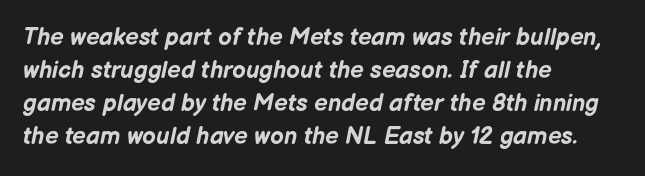
Letters rest on an invisible, unmarked baseline. The lettering tilts uniformly, giving the passage an italic look. Stroke thickness is high; the sample reads as a true bold. One-word summary of the alignment: left. Regarding leading, the lines here are spaced in the standard way.
